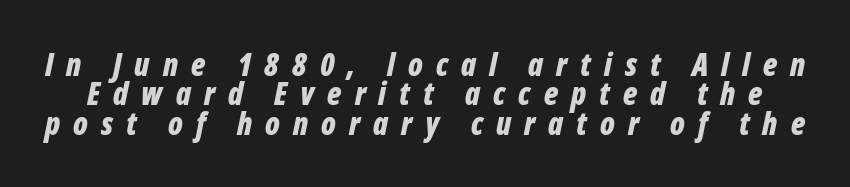
Baseline-to-baseline distance is barely more than the letter height. Check under the words: just untouched page. The passage shown is emphatically bold. Each letter keeps its own natural width here, so spacing adapts to shape. The font's italic variant was chosen for this text.
